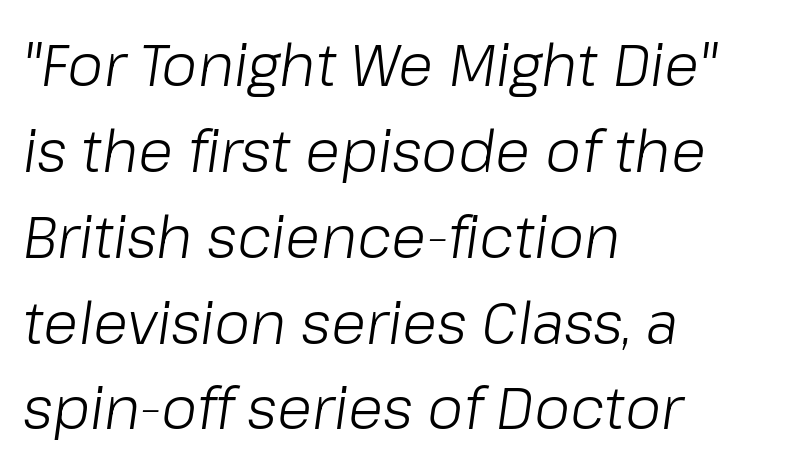
Proportional: the letters do not fall into vertical columns. Is the stroke heavy? The answer is a plain regular-or-lighter. Left-aligned paragraph, ragged on the right. The rows are spaced the way most documents space them. The letters are slanted; this is an italic face.
